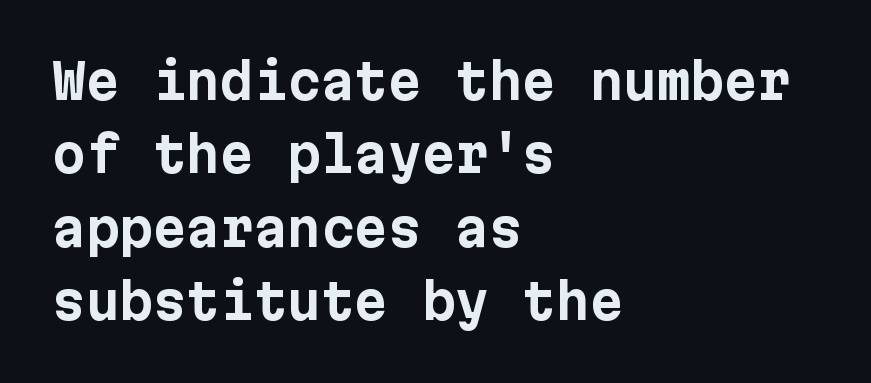
Q: Is the text bold? A: Yes.
Q: Is the text italic (slanted)? A: No, it is upright.
Q: Is the typeface a serif or a sans-serif typeface? A: Sans-serif.
Q: Is the text underlined? A: No.
Q: How is the paragraph aligned? A: Left-aligned.
Q: Is the spacing between letters normal or unusually wide? A: Normal.
Q: Is the spacing between lines tight, normal or loose? A: Normal.
Q: Width (condensed, normal, or wide)? A: Normal.
Q: Stroke contrast? A: Low.
Q: x-height? A: Medium.
